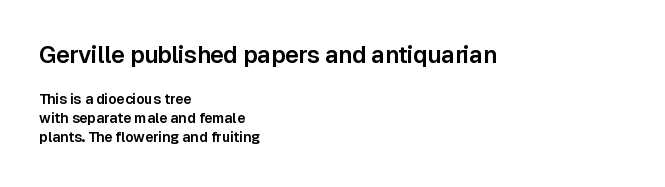
The rendering keeps characters at their native spacing. Top chunk: large. Bottom chunk: small. The type sits square on the baseline with zero lean. The glyphs are unaccompanied by any horizontal stroke below them.
